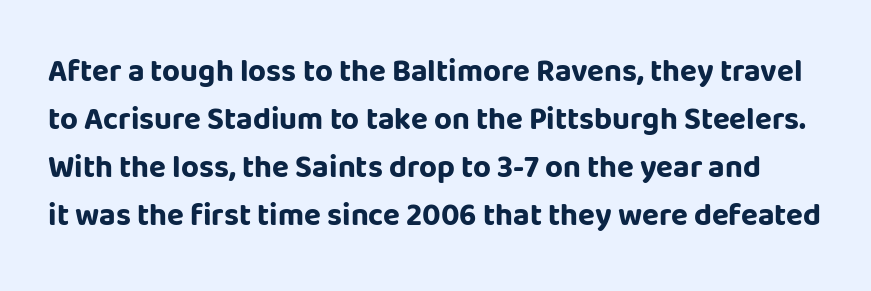
Q: Is the text bold? A: Yes.
Q: Is the text italic (slanted)? A: No, it is upright.
Q: Is the typeface a serif or a sans-serif typeface? A: Sans-serif.
Q: Is the text underlined? A: No.
Q: Is the spacing between letters normal or unusually wide? A: Normal.
Q: Is the spacing between lines tight, normal or loose? A: Normal.
Q: Width (condensed, normal, or wide)? A: Normal.
Q: Stroke contrast? A: Low.
Q: x-height? A: Large.
Q: Monospaced? A: No.
